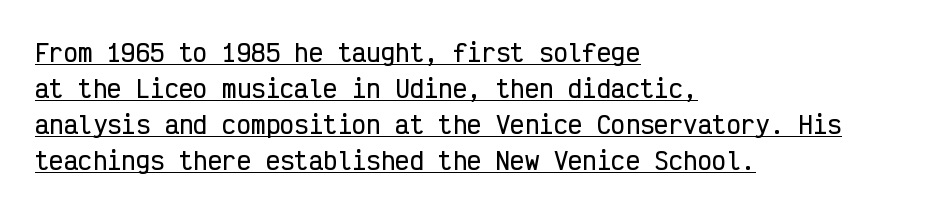
The image shows 24 px text type, upright; set left-aligned, normal line spacing (1.5x), normal letter spacing, underlined.
